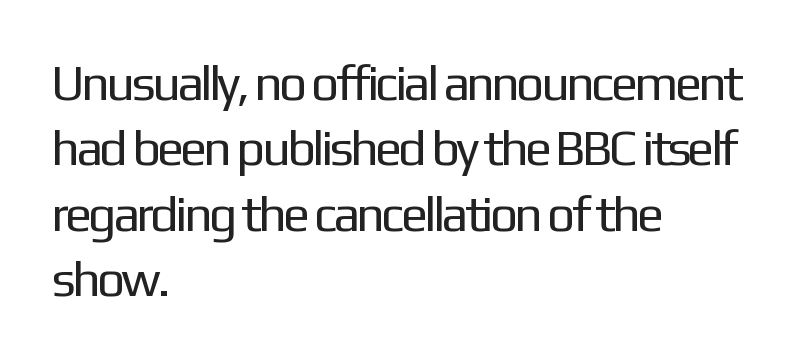
The image shows 50 px regular-weight sans-serif type, upright; set left-aligned, normal line spacing (1.31x), normal letter spacing, not underlined; low stroke contrast and a medium x-height.
